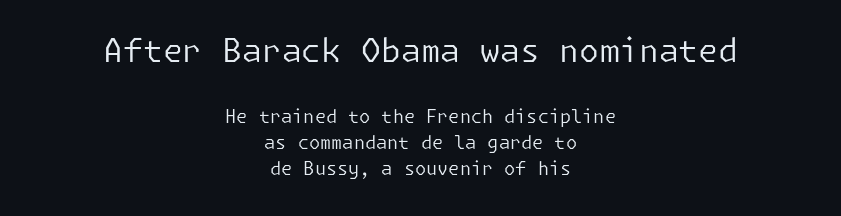
No italicization has been applied; the sample stays upright. Horizontally, the lines are justified to the midpoint only. Caption: face not bold, strokes unweighted. The specimen omits any rule beneath the text block's lines. The letters in the upper block stand taller than those in the block below. The block of text has a typical density, with ordinary space between rows.
